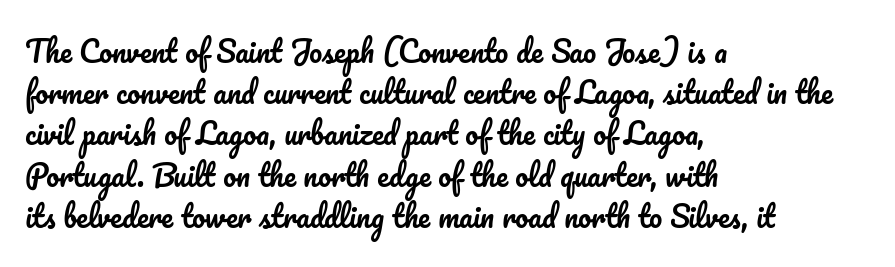
Q: Is the text italic (slanted)? A: Yes.
Q: Is the text underlined? A: No.
Q: How is the paragraph aligned? A: Left-aligned.
Q: Is the spacing between letters normal or unusually wide? A: Normal.
Q: Is the spacing between lines tight, normal or loose? A: Normal.
Q: Width (condensed, normal, or wide)? A: Normal.
Q: Stroke contrast? A: Low.
Q: x-height? A: Small.
Q: Monospaced? A: No.
